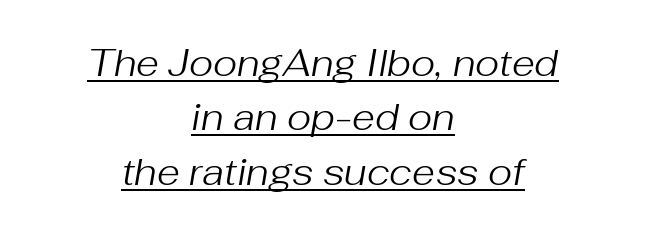
Q: Is the text bold? A: No.
Q: Is the text italic (slanted)? A: Yes, it leans right by about 10 degrees.
Q: Is the text underlined? A: Yes.
Q: How is the paragraph aligned? A: Centered.
Q: Is the spacing between letters normal or unusually wide? A: Normal.
Q: Is the spacing between lines tight, normal or loose? A: Normal.
Q: Width (condensed, normal, or wide)? A: Normal.
Q: Stroke contrast? A: Medium.
Q: x-height? A: Medium.
Q: Monospaced? A: No.
